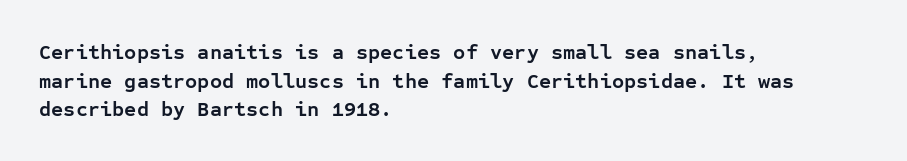
The image shows 21 px bold type, upright; set left-aligned, normal line spacing (1.36x), normal letter spacing, not underlined.
